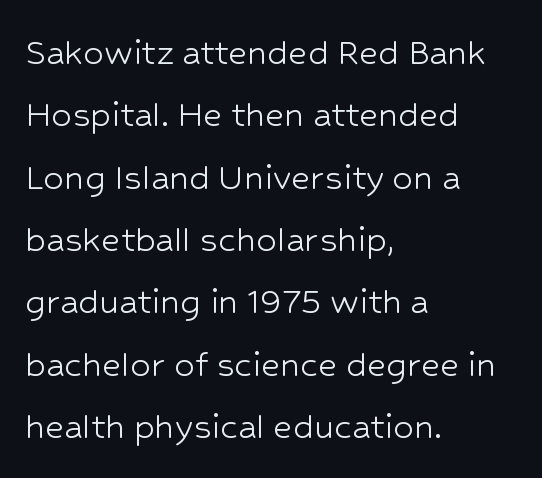
The letters stand upright; this is a roman face. Tracking value appears to be zero — textbook default spacing. How would I describe the line gaps? Plain and ordinary. Classification — sans serif. Nobody drew a line under any word here. Do the characters align in a grid? No, the font is proportional.
